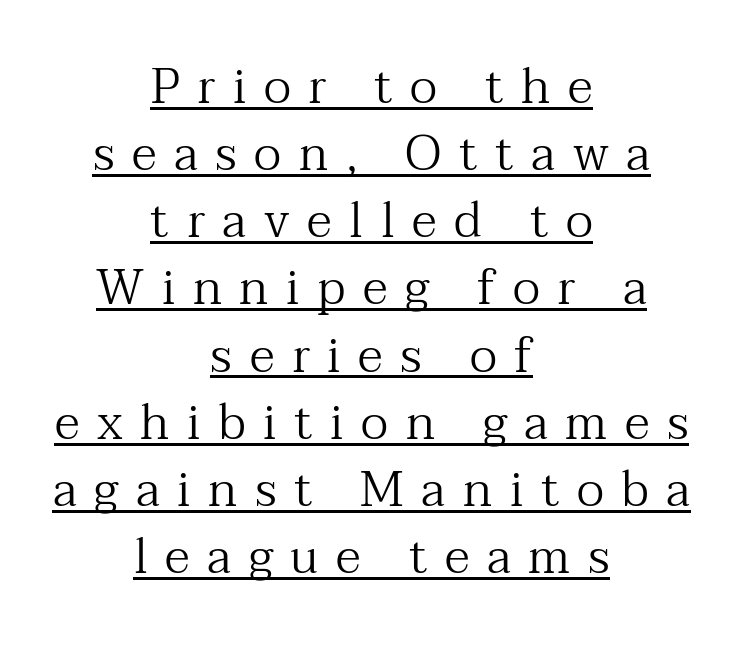
Does extra space separate the letters? Yes, quite a lot of it. Reading down the block, each line starts at a different indent, mirrored at its end. What's the leading like? Ordinary, nothing unusual. Decoration check: the copy is underlined. Typographically, this falls in the serif category.
